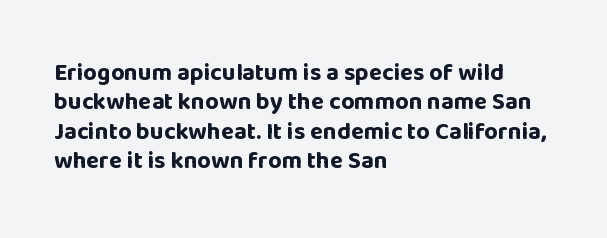
The image shows 24 px bold type, upright; set left-aligned, line spacing 1.22x, normal letter spacing, not underlined.
